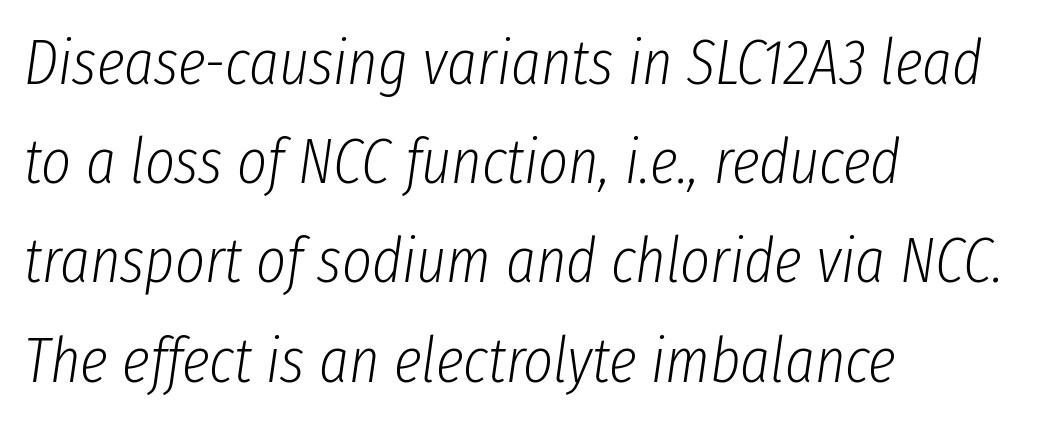
{"italic": "yes", "lean": "right", "slant_degrees": 8, "bold": "no", "weight": "light", "width": "condensed", "stroke_contrast": "low", "x_height": "medium", "monospaced": "no", "underline": "no", "align": "left", "line_spacing": "normal", "line_spacing_ratio": 1.55, "letter_spacing": "normal", "letter_spacing_em": 0.0, "glyph_px": 64}
